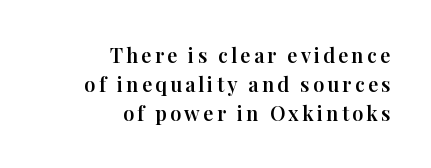
The image shows 20 px text type, upright; set right-aligned, normal line spacing (1.44x), not underlined.
